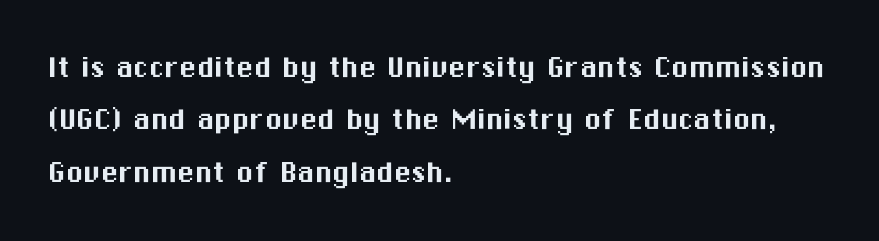
{"serif": "no", "italic": "no", "width": "normal", "stroke_contrast": "medium", "x_height": "medium", "monospaced": "no", "underline": "no", "align": "left", "line_spacing": "normal", "line_spacing_ratio": 1.5, "letter_spacing": "normal", "letter_spacing_em": 0.0, "glyph_px": 35}
